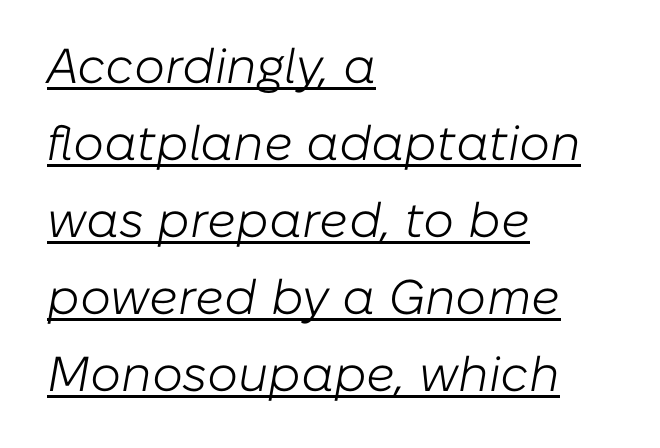
{"italic": "yes", "lean": "right", "slant_degrees": 10, "bold": "no", "weight": "light", "width": "normal", "stroke_contrast": "low", "x_height": "medium", "monospaced": "no", "underline": "yes", "align": "left", "line_spacing": "normal", "line_spacing_ratio": 1.57, "letter_spacing": "normal", "letter_spacing_em": 0.0, "glyph_px": 49}
